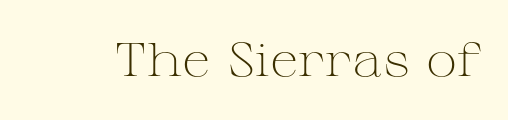
This is serif lettering, the kind often seen in printed books. No chunkiness to these letters — they're not bold. Each letter keeps its own natural width here, so spacing adapts to shape. Each word holds together tightly as a unit, with standard inter-letter gaps. The specimen reads as upright at a glance.
